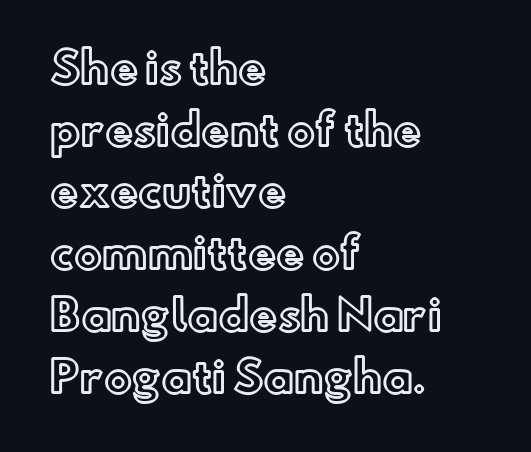
{"italic": "no", "width": "normal", "x_height": "small", "monospaced": "no", "underline": "no", "align": "left", "line_spacing": "normal", "line_spacing_ratio": 1.47, "letter_spacing": "normal", "letter_spacing_em": 0.0, "glyph_px": 42}
